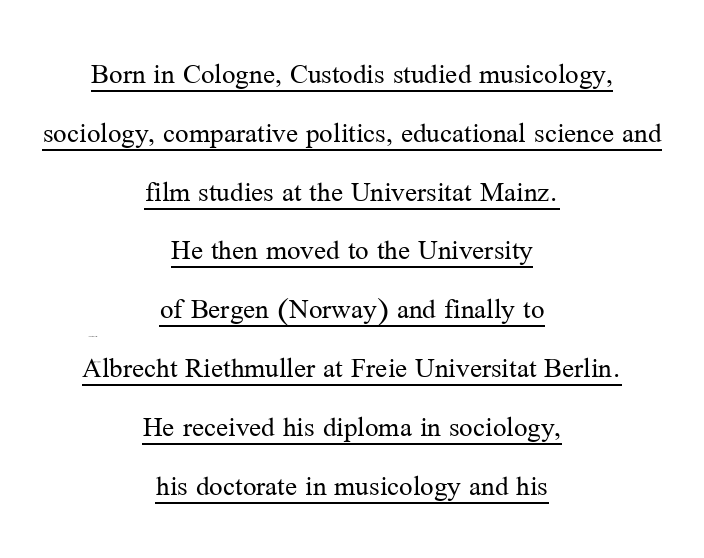
{"serif": "yes", "italic": "no", "bold": "no", "weight": "regular", "width": "normal", "stroke_contrast": "medium", "x_height": "medium", "monospaced": "no", "underline": "yes", "align": "center", "line_spacing": "loose", "line_spacing_ratio": 1.96, "letter_spacing": "normal", "letter_spacing_em": 0.0, "glyph_px": 30}
